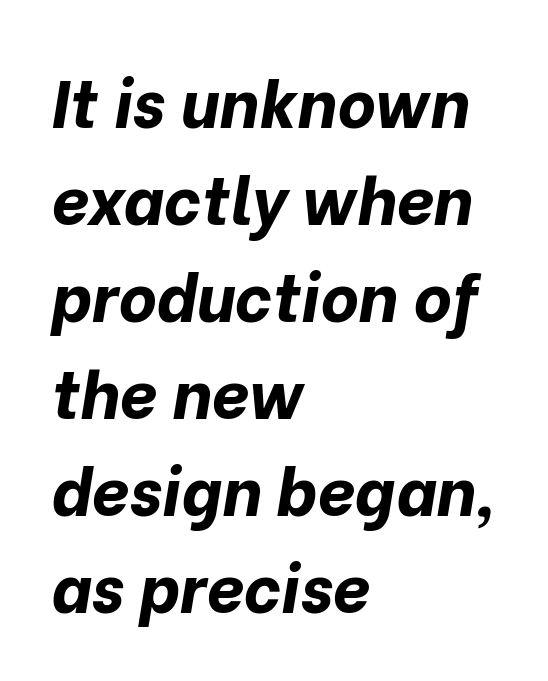
{"italic": "yes", "lean": "right", "slant_degrees": 10, "bold": "yes", "weight": "bold", "width": "normal", "stroke_contrast": "low", "x_height": "medium", "monospaced": "no", "underline": "no", "align": "left", "line_spacing": "normal", "line_spacing_ratio": 1.47, "letter_spacing": "normal", "letter_spacing_em": 0.0, "glyph_px": 66}
